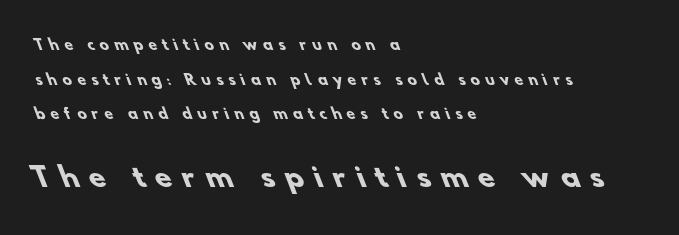
Q: Is the text bold? A: Yes.
Q: Is the text underlined? A: No.
Q: How is the paragraph aligned? A: Left-aligned.
Q: Is the spacing between letters normal or unusually wide? A: Unusually wide.
Q: Is the spacing between lines tight, normal or loose? A: Loose.
Q: Which block of text is set in a larger size, the first (top) or the second (bottom)? A: The second (bottom) one.
